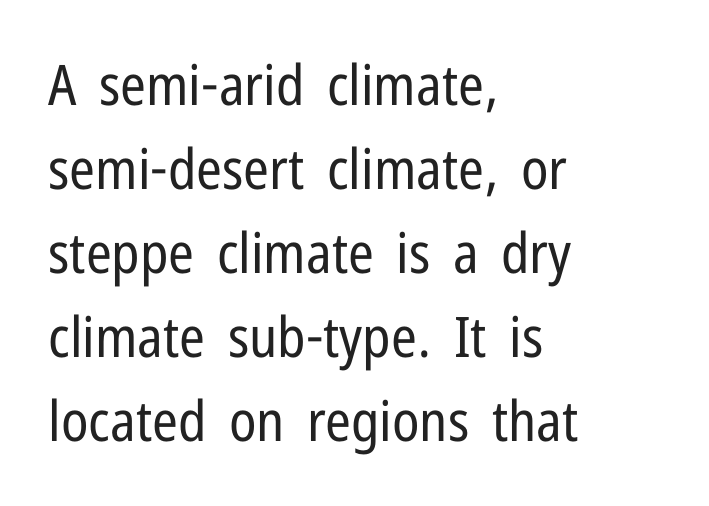
Q: Is the text bold? A: No.
Q: Is the text italic (slanted)? A: No, it is upright.
Q: Is the typeface a serif or a sans-serif typeface? A: Sans-serif.
Q: Is the text underlined? A: No.
Q: How is the paragraph aligned? A: Left-aligned.
Q: Is the spacing between letters normal or unusually wide? A: Normal.
Q: Is the spacing between lines tight, normal or loose? A: Normal.
Q: Width (condensed, normal, or wide)? A: Condensed.
Q: Stroke contrast? A: Low.
Q: x-height? A: Medium.
Q: Monospaced? A: No.
